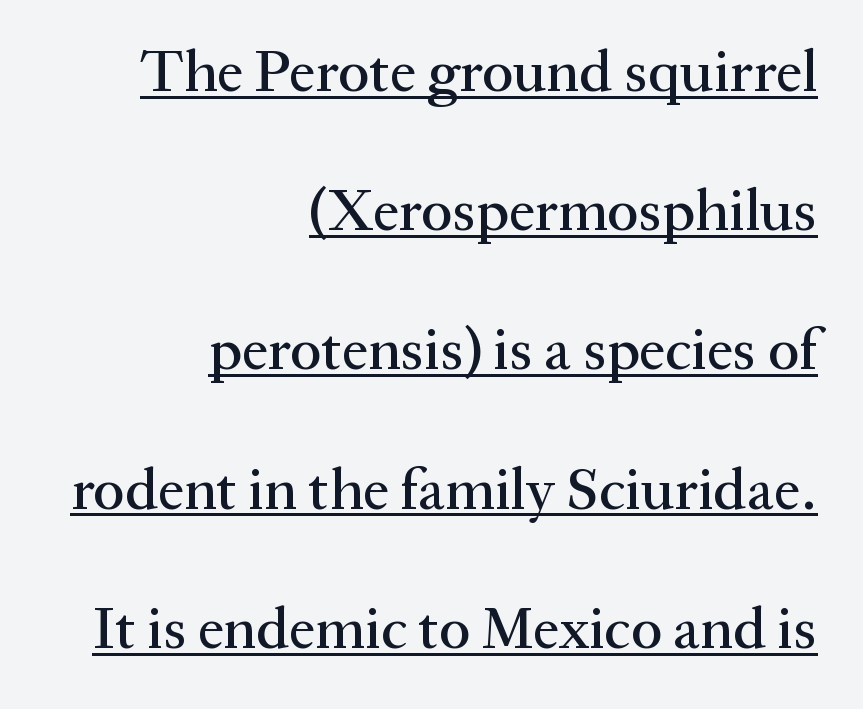
The image shows 59 px serif type, upright; set right-aligned, loose line spacing (2.36x), normal letter spacing, underlined; medium stroke contrast and a medium x-height.
